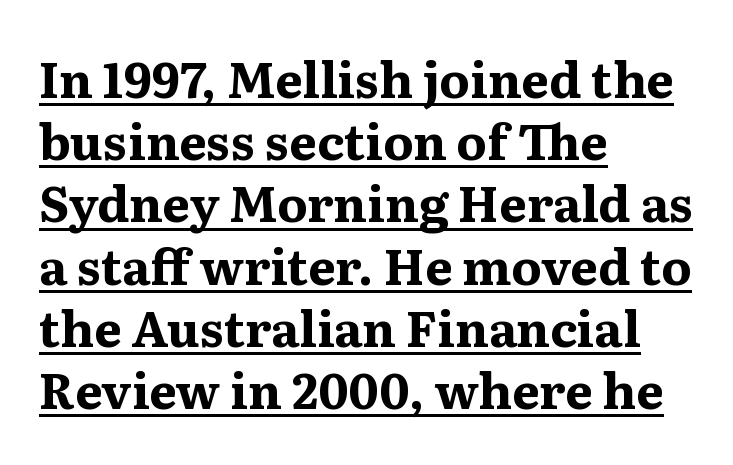
The image shows 49 px bold serif type, upright; set left-aligned, normal line spacing (1.27x), normal letter spacing, underlined; medium stroke contrast and a medium x-height.
